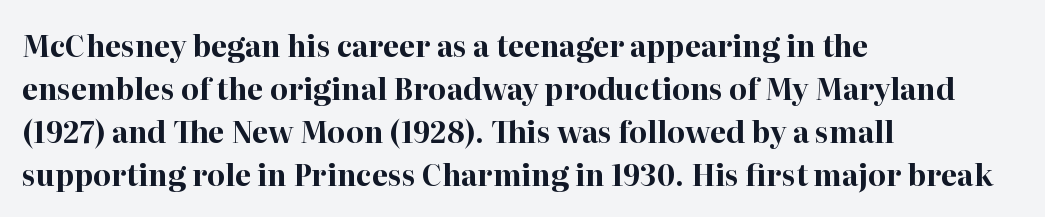
Q: Is the text bold? A: Yes.
Q: Is the text italic (slanted)? A: No, it is upright.
Q: Is the typeface a serif or a sans-serif typeface? A: Serif.
Q: Is the text underlined? A: No.
Q: How is the paragraph aligned? A: Left-aligned.
Q: Is the spacing between letters normal or unusually wide? A: Normal.
Q: Is the spacing between lines tight, normal or loose? A: Normal.
Q: Width (condensed, normal, or wide)? A: Normal.
Q: Stroke contrast? A: High.
Q: x-height? A: Medium.
Q: Monospaced? A: No.
